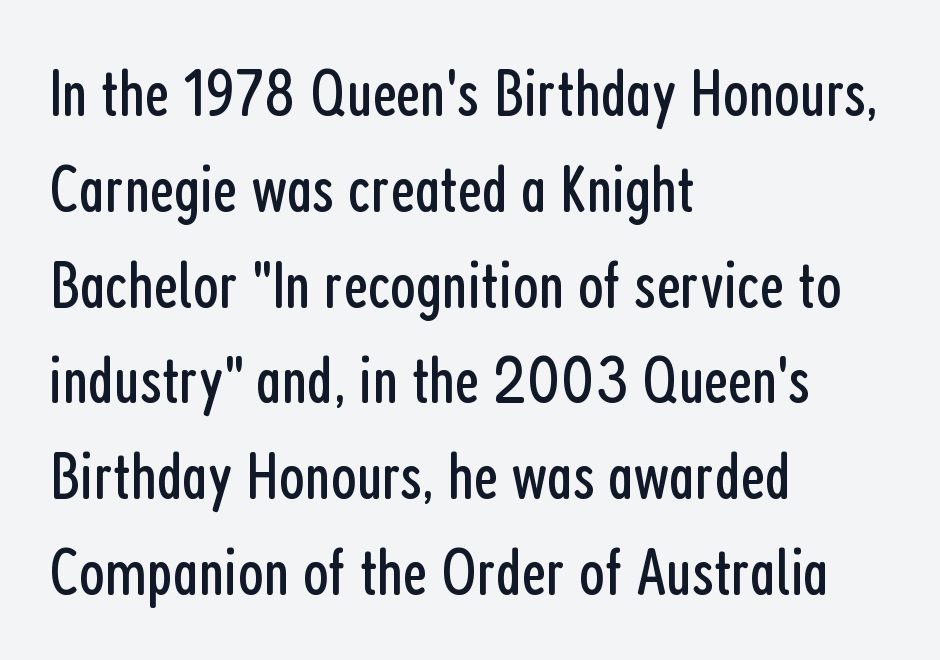
Q: Is the text bold? A: No.
Q: Is the text italic (slanted)? A: No, it is upright.
Q: Is the typeface a serif or a sans-serif typeface? A: Sans-serif.
Q: Is the text underlined? A: No.
Q: How is the paragraph aligned? A: Left-aligned.
Q: Is the spacing between letters normal or unusually wide? A: Normal.
Q: Is the spacing between lines tight, normal or loose? A: Normal.
Q: Width (condensed, normal, or wide)? A: Condensed.
Q: Stroke contrast? A: Low.
Q: x-height? A: Medium.
Q: Monospaced? A: No.
